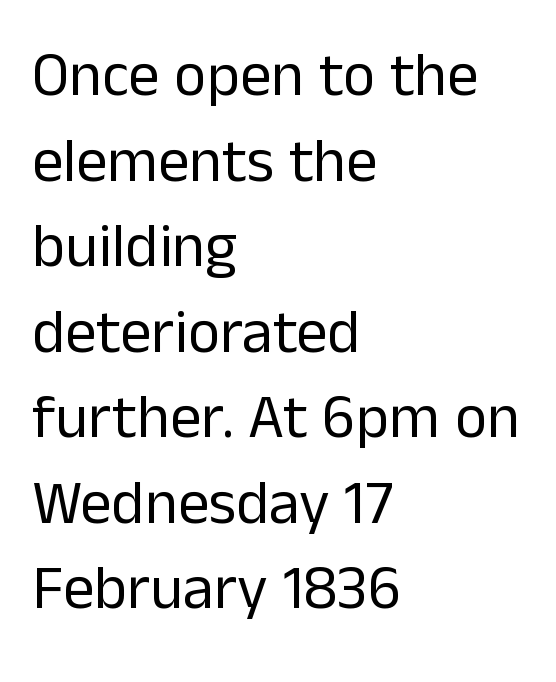
Is the letter spacing exaggerated? No — it looks like the ordinary default. Classification — sans serif. Proportional: the letters do not fall into vertical columns. The rows are spaced the way most documents space them. Is there any slant? The stems are plumb.
